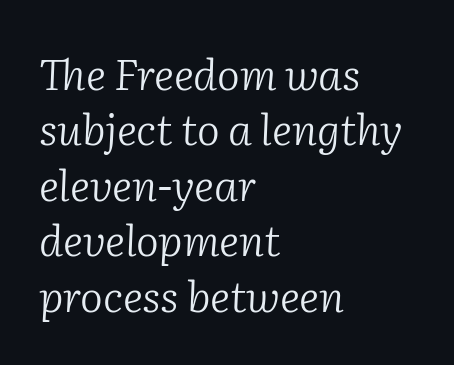
Here the glyphs are tracked normally, forming tight word shapes. No letter is thick-stroked: the sample isn't bold. Does the copy run flush right? No — it runs flush left. Rows of type keep a routine distance in the vertical direction. Here the designer chose a conventional face with non-uniform glyph widths. This is serif lettering, the kind often seen in printed books.
